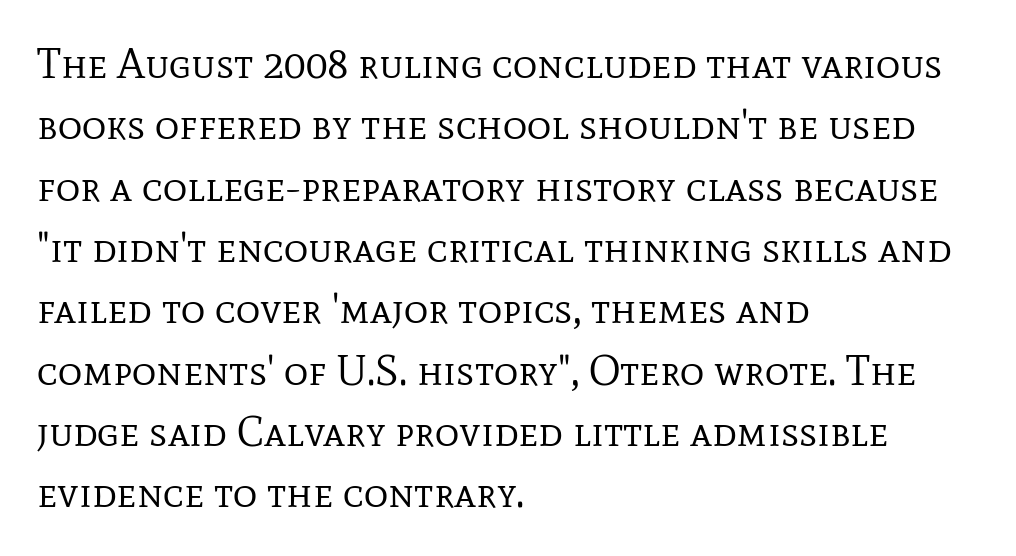
Here the designer chose a conventional face with non-uniform glyph widths. Check where the strokes stop: tiny serifs finish them off. Weight: in the light-to-regular range. Tracking value appears to be zero — textbook default spacing. Layout note: lines flush left. A normal amount of white space separates one row of letters from the next.
